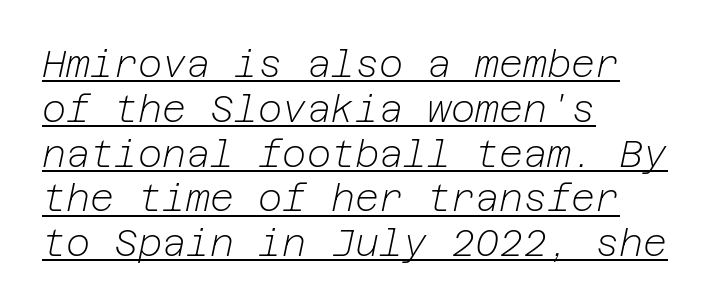
Rendered with sloped, italic letterforms. Students, note that the glyphs here touch the page at normal intervals. The passage is arranged the way most books set body copy — flush left. Is there an underline? Yes — a line sits under the letters. Ink coverage per letter is moderate at most.
